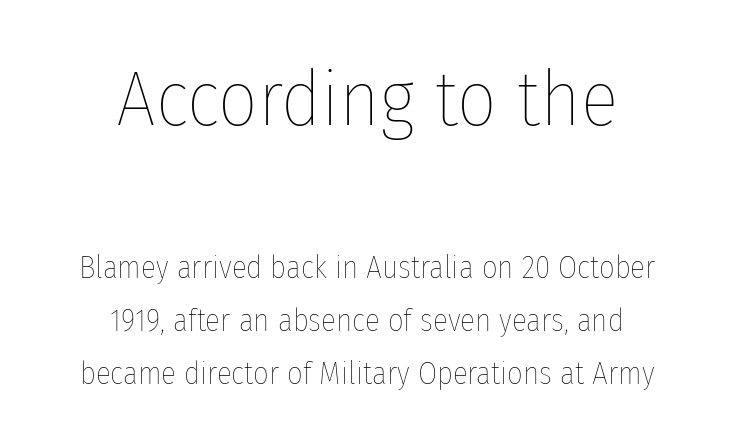
{"italic": "no", "bold": "no", "weight": "thin", "width": "condensed", "stroke_contrast": "low", "x_height": "medium", "monospaced": "no", "underline": "no", "align": "center", "line_spacing_ratio": 1.72, "letter_spacing": "normal", "letter_spacing_em": 0.0, "larger_block": "first", "size_ratio": 2.52, "glyph_px": 78}
